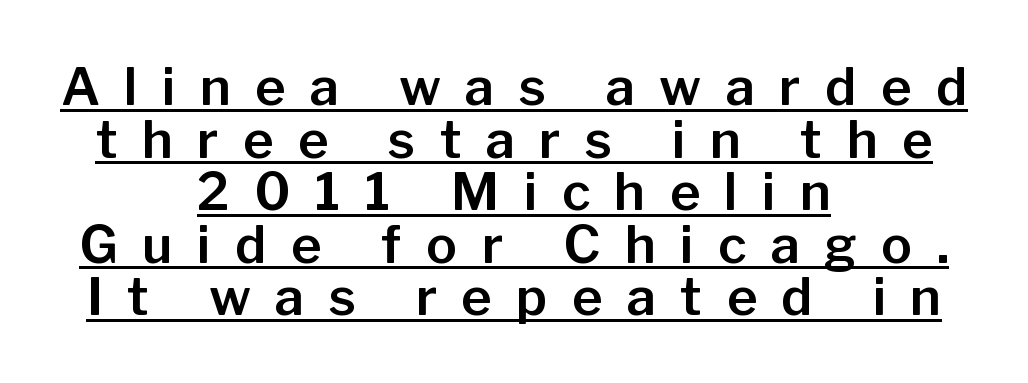
The image shows 52 px sans-serif type, upright; set centered, tight line spacing (1.01x), unusually wide letter spacing (+0.47 em), underlined; low stroke contrast and a medium x-height.
